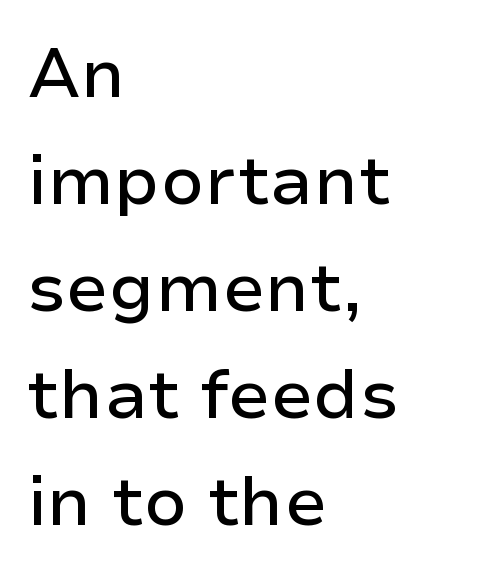
Q: Is the text italic (slanted)? A: No, it is upright.
Q: Is the typeface a serif or a sans-serif typeface? A: Sans-serif.
Q: Is the text underlined? A: No.
Q: How is the paragraph aligned? A: Left-aligned.
Q: Is the spacing between letters normal or unusually wide? A: Normal.
Q: Is the spacing between lines tight, normal or loose? A: Normal.
Q: Width (condensed, normal, or wide)? A: Normal.
Q: Stroke contrast? A: Low.
Q: x-height? A: Medium.
Q: Monospaced? A: No.
